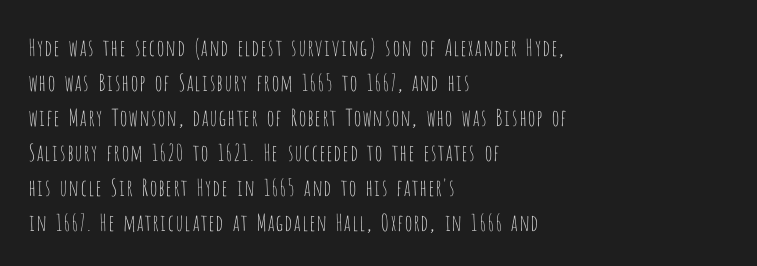
The image shows 23 px text type, upright; set left-aligned, normal line spacing (1.52x), normal letter spacing, not underlined.
